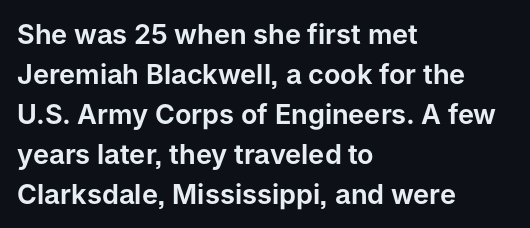
{"italic": "no", "underline": "no", "align": "left", "line_spacing": "normal", "line_spacing_ratio": 1.48, "letter_spacing": "normal", "letter_spacing_em": 0.0, "glyph_px": 27}
